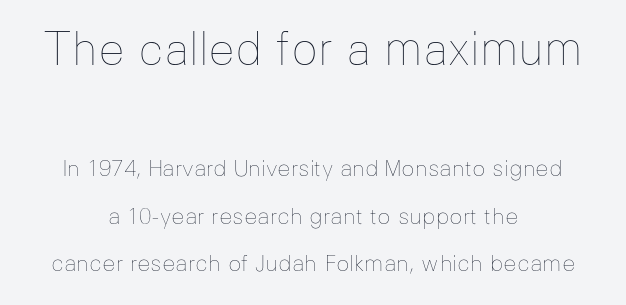
Q: Is the text bold? A: No.
Q: Is the text italic (slanted)? A: No, it is upright.
Q: Is the text underlined? A: No.
Q: How is the paragraph aligned? A: Centered.
Q: Is the spacing between letters normal or unusually wide? A: Normal.
Q: Is the spacing between lines tight, normal or loose? A: Loose.
Q: Which block of text is set in a larger size, the first (top) or the second (bottom)? A: The first (top) one.
Q: Width (condensed, normal, or wide)? A: Normal.
Q: Stroke contrast? A: Low.
Q: x-height? A: Medium.
Q: Monospaced? A: No.
